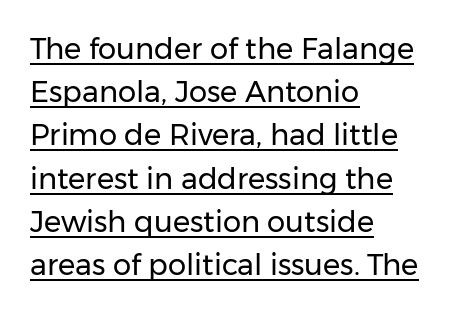
Q: Is the text bold? A: No.
Q: Is the text italic (slanted)? A: No, it is upright.
Q: Is the typeface a serif or a sans-serif typeface? A: Sans-serif.
Q: Is the text underlined? A: Yes.
Q: How is the paragraph aligned? A: Left-aligned.
Q: Is the spacing between letters normal or unusually wide? A: Normal.
Q: Is the spacing between lines tight, normal or loose? A: Normal.
Q: Width (condensed, normal, or wide)? A: Normal.
Q: Stroke contrast? A: Low.
Q: x-height? A: Medium.
Q: Monospaced? A: No.
